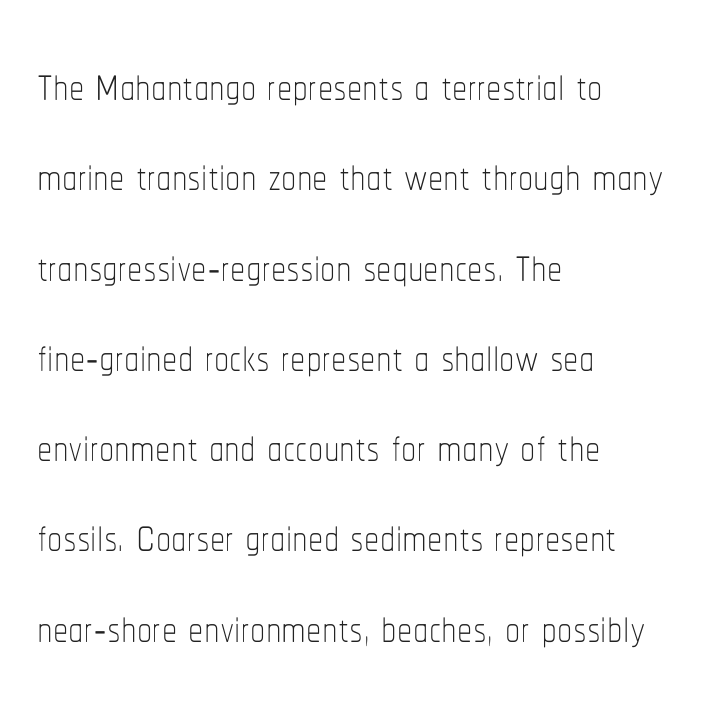
{"italic": "no", "bold": "no", "weight": "thin", "width": "condensed", "stroke_contrast": "low", "x_height": "medium", "monospaced": "no", "underline": "no", "align": "left", "line_spacing": "normal", "line_spacing_ratio": 1.48, "letter_spacing": "normal", "letter_spacing_em": 0.0, "glyph_px": 61}
